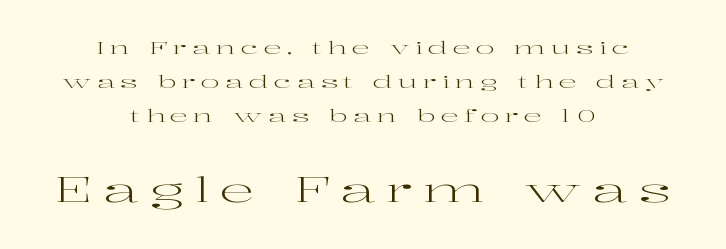
Think standard paragraph weight, or any step lighter than that. Italic: no, the glyphs are upright roman. The text was rendered using a seriffed face with decorative stroke endings. Type size steps up from the first block to the second. What stands out about the letter spacing? Its width — letters are far apart. The setting favours the middle, as headings and verse often do.
